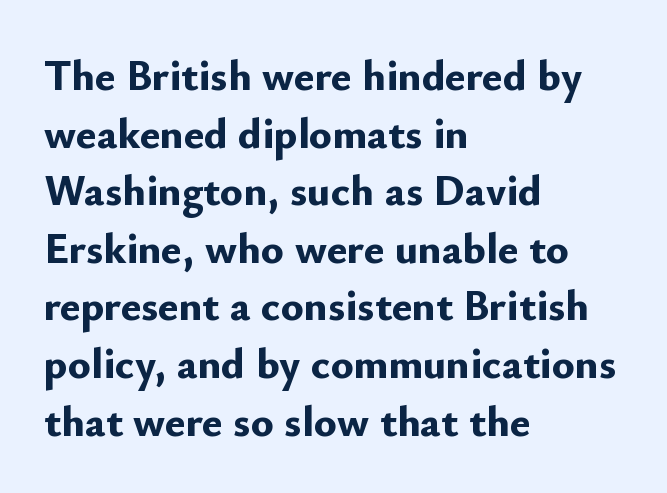
Line starts are locked; line ends wander. Line spacing here is normal. The passage shown has conventional tracking throughout. Letterform terminals end flat and unadorned throughout the passage.
